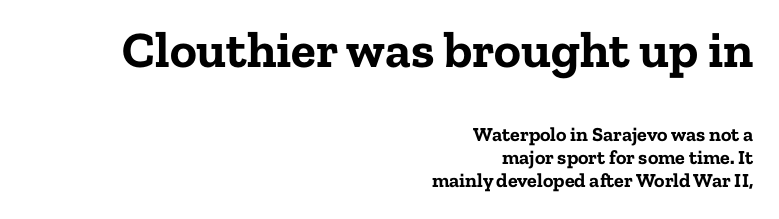
Q: Is the text bold? A: Yes.
Q: Is the text italic (slanted)? A: No, it is upright.
Q: Is the typeface a serif or a sans-serif typeface? A: Serif.
Q: Is the text underlined? A: No.
Q: How is the paragraph aligned? A: Right-aligned.
Q: Is the spacing between letters normal or unusually wide? A: Normal.
Q: Is the spacing between lines tight, normal or loose? A: Tight.
Q: Which block of text is set in a larger size, the first (top) or the second (bottom)? A: The first (top) one.
Q: Width (condensed, normal, or wide)? A: Normal.
Q: Stroke contrast? A: Low.
Q: x-height? A: Medium.
Q: Monospaced? A: No.
